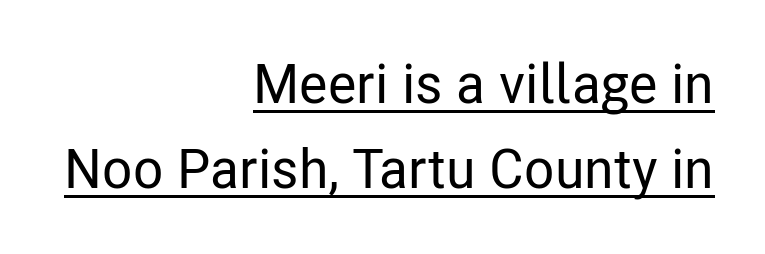
Q: Is the text italic (slanted)? A: No, it is upright.
Q: Is the typeface a serif or a sans-serif typeface? A: Sans-serif.
Q: Is the text underlined? A: Yes.
Q: How is the paragraph aligned? A: Right-aligned.
Q: Is the spacing between letters normal or unusually wide? A: Normal.
Q: Is the spacing between lines tight, normal or loose? A: Normal.
Q: Width (condensed, normal, or wide)? A: Condensed.
Q: Stroke contrast? A: Low.
Q: x-height? A: Medium.
Q: Monospaced? A: No.
